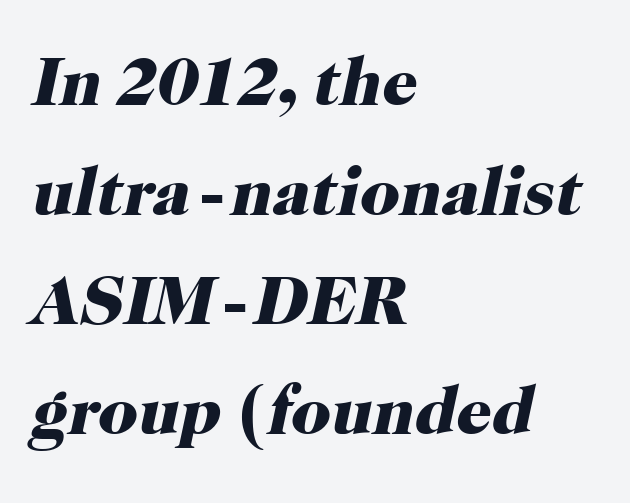
Check where the strokes stop: tiny serifs finish them off. A full-strength bold gives these letters their thick strokes. Students, note that the glyphs here touch the page at normal intervals. Leading: standard. The passage shown is not underscored anywhere. This sample is left-justified, so line endings fall wherever the words run out.
